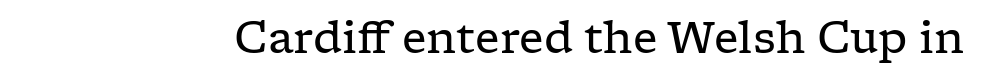
The image shows 43 px regular-weight, wide serif type, upright; set normal letter spacing, not underlined; low stroke contrast and a medium x-height.
